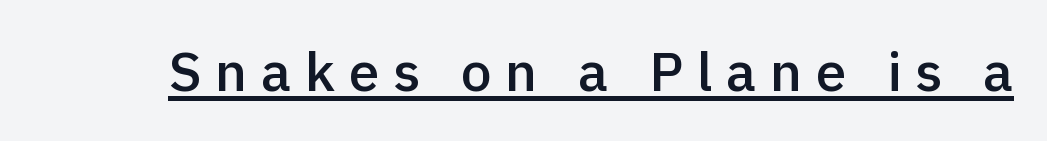
The image shows 55 px semibold sans-serif type, upright; set unusually wide letter spacing (+0.25 em), underlined; a medium x-height.
